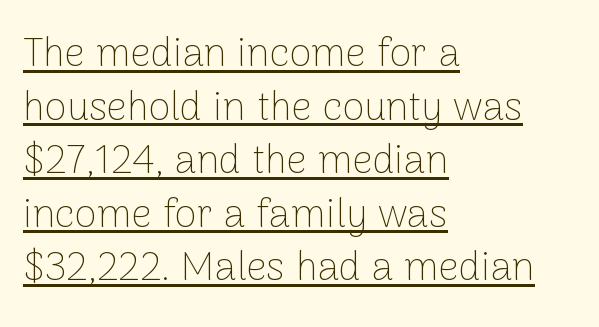
Q: Is the text bold? A: No.
Q: Is the text italic (slanted)? A: No, it is upright.
Q: Is the typeface a serif or a sans-serif typeface? A: Sans-serif.
Q: Is the text underlined? A: Yes.
Q: How is the paragraph aligned? A: Left-aligned.
Q: Is the spacing between letters normal or unusually wide? A: Normal.
Q: Is the spacing between lines tight, normal or loose? A: Normal.
Q: Width (condensed, normal, or wide)? A: Normal.
Q: Stroke contrast? A: Low.
Q: x-height? A: Medium.
Q: Monospaced? A: No.
